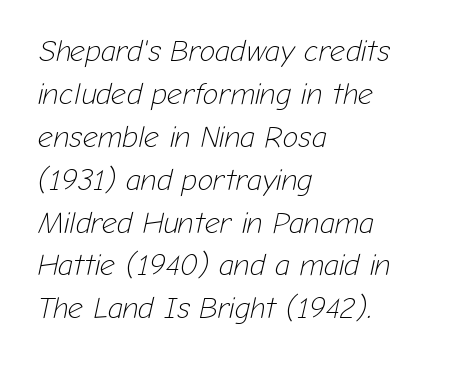
The image shows 30 px light type, italic (leaning right); set left-aligned, normal line spacing (1.43x), normal letter spacing, not underlined; low stroke contrast and a medium x-height.
